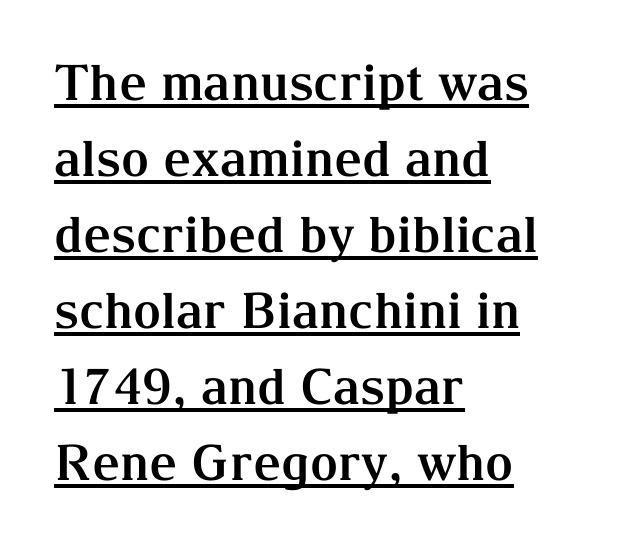
{"serif": "yes", "italic": "no", "bold": "yes", "weight": "bold", "width": "normal", "stroke_contrast": "medium", "x_height": "medium", "monospaced": "no", "underline": "yes", "align": "left", "line_spacing": "normal", "line_spacing_ratio": 1.55, "letter_spacing": "normal", "letter_spacing_em": 0.0, "glyph_px": 49}
